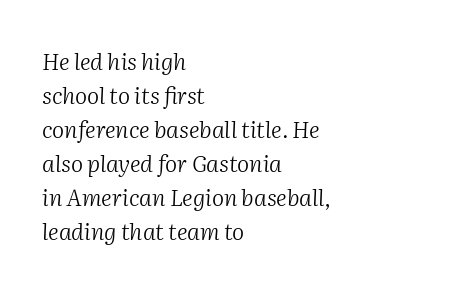
{"italic": "yes", "lean": "right", "slant_degrees": 2, "bold": "no", "underline": "no", "align": "left", "line_spacing": "normal", "line_spacing_ratio": 1.48, "letter_spacing": "normal", "letter_spacing_em": 0.0, "glyph_px": 23}
